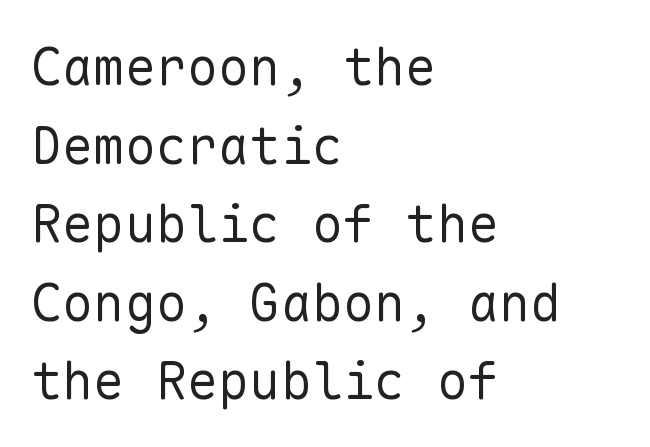
{"serif": "no", "italic": "no", "bold": "no", "weight": "regular", "width": "normal", "stroke_contrast": "low", "x_height": "medium", "monospaced": "yes", "underline": "no", "align": "left", "line_spacing": "normal", "line_spacing_ratio": 1.51, "letter_spacing": "normal", "letter_spacing_em": 0.0, "glyph_px": 52}
